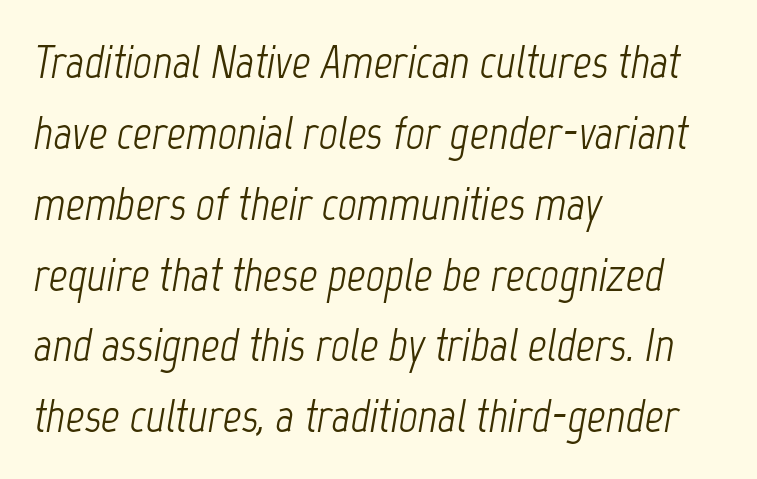
Q: Is the text bold? A: No.
Q: Is the text italic (slanted)? A: Yes, it leans right by about 12 degrees.
Q: Is the text underlined? A: No.
Q: How is the paragraph aligned? A: Left-aligned.
Q: Is the spacing between letters normal or unusually wide? A: Normal.
Q: Is the spacing between lines tight, normal or loose? A: Normal.
Q: Width (condensed, normal, or wide)? A: Condensed.
Q: Stroke contrast? A: Low.
Q: x-height? A: Medium.
Q: Monospaced? A: No.
